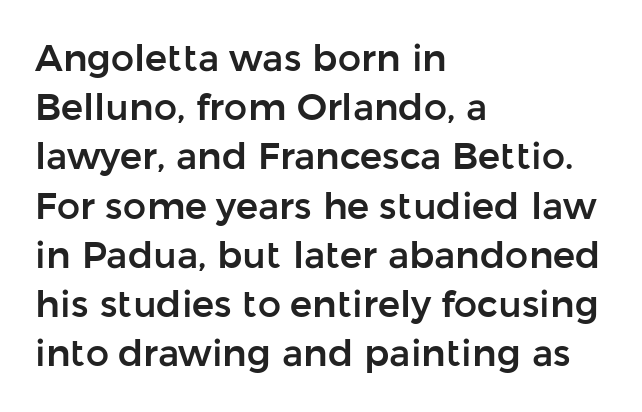
Q: Is the text italic (slanted)? A: No, it is upright.
Q: Is the typeface a serif or a sans-serif typeface? A: Sans-serif.
Q: Is the text underlined? A: No.
Q: How is the paragraph aligned? A: Left-aligned.
Q: Is the spacing between letters normal or unusually wide? A: Normal.
Q: Is the spacing between lines tight, normal or loose? A: Normal.
Q: Width (condensed, normal, or wide)? A: Normal.
Q: Stroke contrast? A: Low.
Q: x-height? A: Medium.
Q: Monospaced? A: No.
